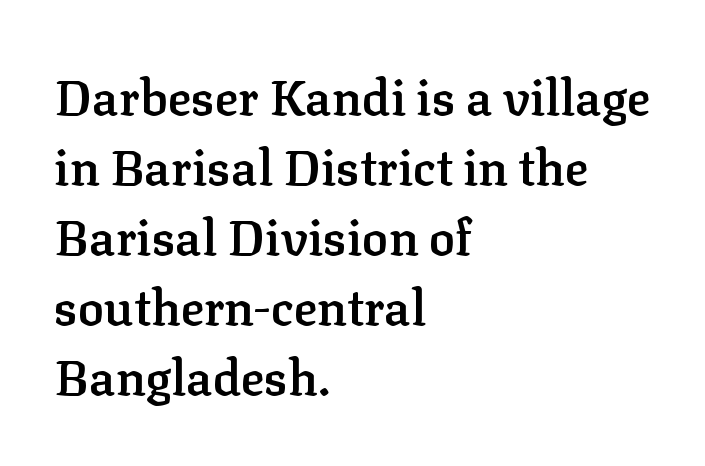
On the weight axis this lands at semibold, roughly 600. The specimen omits any rule beneath the text block's lines. The rendering uses natural spacing where letterforms have individual widths. Are there feet on the stems? There are — it's a serif. Short note: letters normally spaced.
